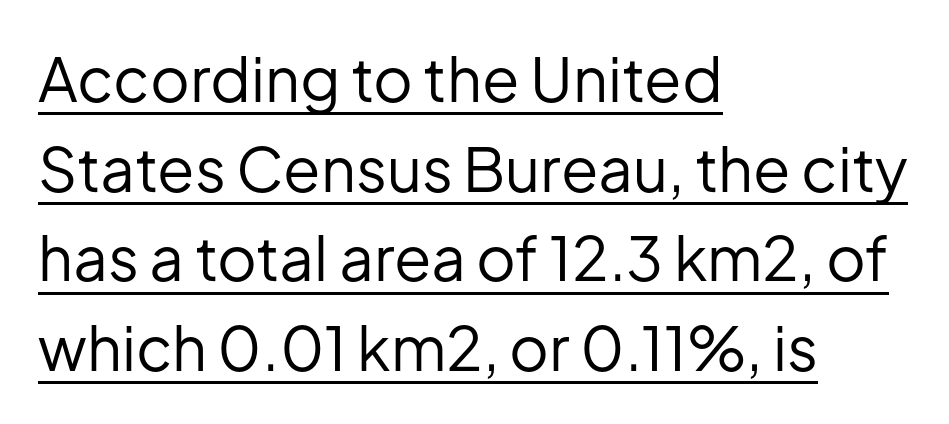
The typeface chosen for these lines omits serifs. Whoever set this chose a conventional vertical rhythm. Characters remain perfectly vertical along every line. Ink coverage per letter is moderate at most.
